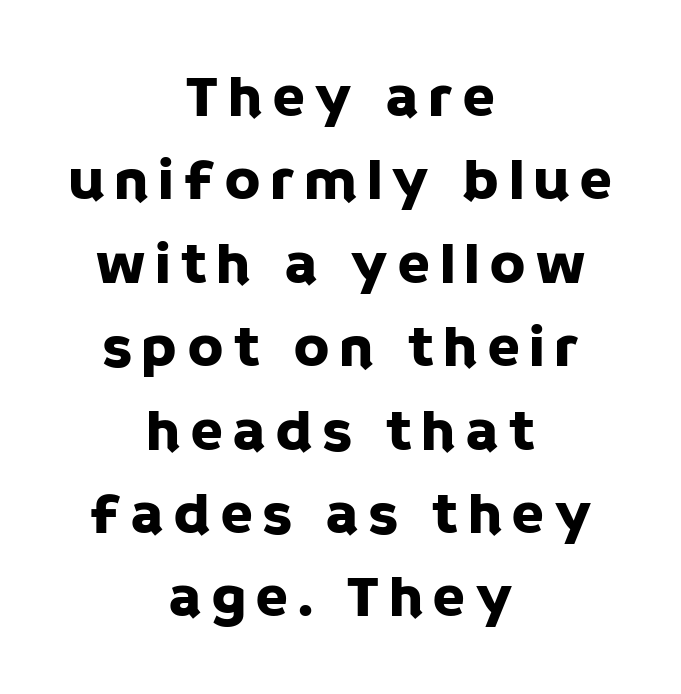
Q: Is the text italic (slanted)? A: No, it is upright.
Q: Is the typeface a serif or a sans-serif typeface? A: Sans-serif.
Q: Is the text underlined? A: No.
Q: How is the paragraph aligned? A: Centered.
Q: Is the spacing between lines tight, normal or loose? A: Normal.
Q: Width (condensed, normal, or wide)? A: Normal.
Q: Stroke contrast? A: Low.
Q: x-height? A: Large.
Q: Monospaced? A: No.
